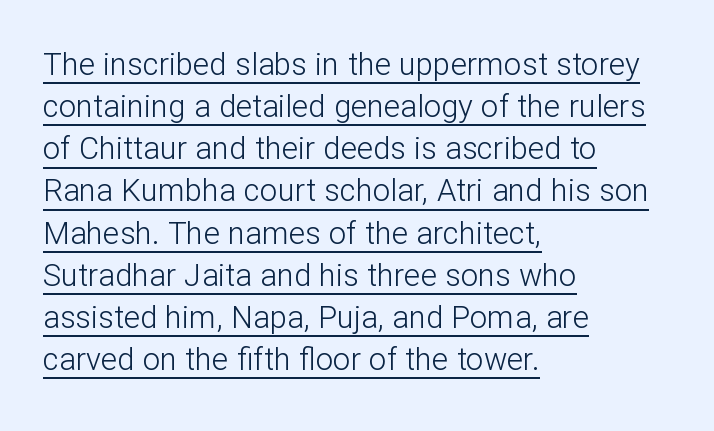
The image shows 31 px light sans-serif type, upright; set left-aligned, normal line spacing (1.36x), normal letter spacing, underlined; low stroke contrast and a medium x-height.
